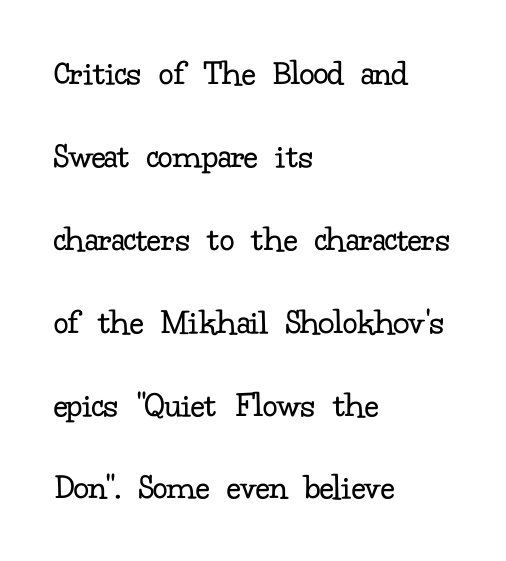
Q: Is the text bold? A: No.
Q: Is the text italic (slanted)? A: No, it is upright.
Q: Is the typeface a serif or a sans-serif typeface? A: Serif.
Q: Is the text underlined? A: No.
Q: How is the paragraph aligned? A: Left-aligned.
Q: Is the spacing between letters normal or unusually wide? A: Normal.
Q: Is the spacing between lines tight, normal or loose? A: Loose.
Q: Width (condensed, normal, or wide)? A: Normal.
Q: Stroke contrast? A: Low.
Q: x-height? A: Small.
Q: Monospaced? A: No.
